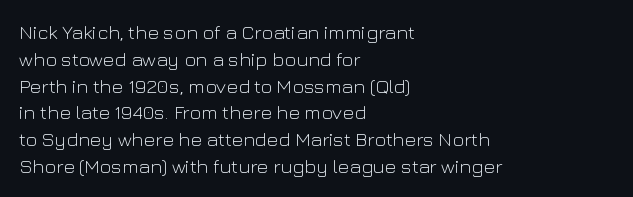
Q: Is the text bold? A: No.
Q: Is the text italic (slanted)? A: No, it is upright.
Q: Is the text underlined? A: No.
Q: How is the paragraph aligned? A: Left-aligned.
Q: Is the spacing between letters normal or unusually wide? A: Normal.
Q: Is the spacing between lines tight, normal or loose? A: Normal.
